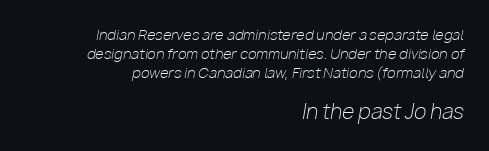
Visually the block forms a straight wall on the right and a jagged coastline on the left. Normally led — the rows are evenly, conventionally spaced. Glance below the letters and you will spot only blank space. The weight tops out at a normal text grade. Notice how the stems are inclined rather than vertical — that's the hallmark of italics.
